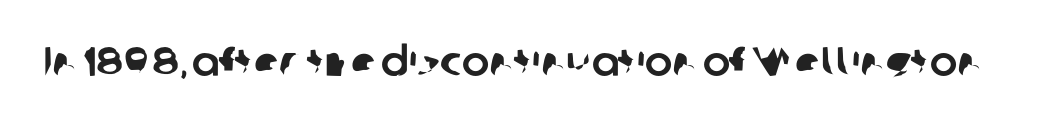
Q: Is the typeface a serif or a sans-serif typeface? A: Sans-serif.
Q: Is the text underlined? A: No.
Q: Is the spacing between letters normal or unusually wide? A: Normal.
Q: Width (condensed, normal, or wide)? A: Normal.
Q: Stroke contrast? A: Low.
Q: x-height? A: Medium.
Q: Monospaced? A: No.
